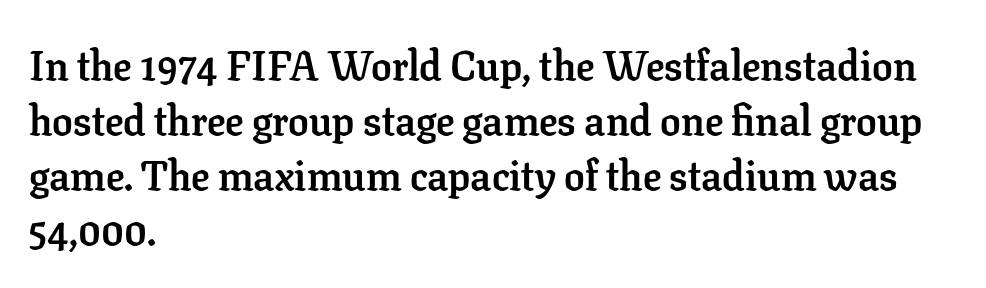
The image shows 41 px semibold serif type, upright; set left-aligned, normal line spacing (1.34x), normal letter spacing, not underlined; low stroke contrast and a medium x-height.
